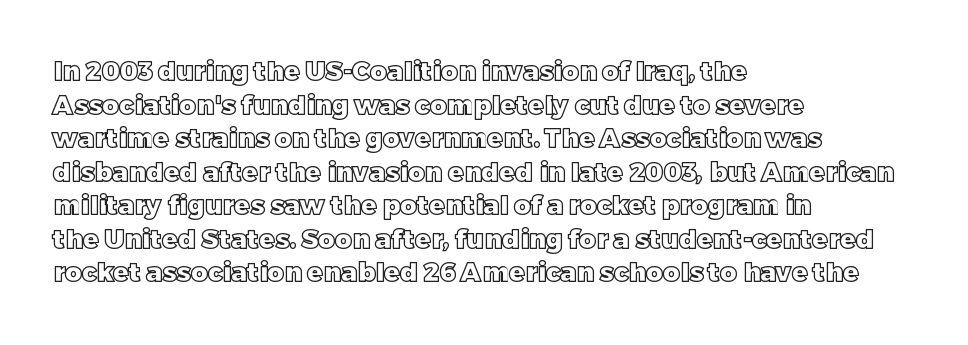
The image shows 26 px text type, upright; set left-aligned, normal line spacing (1.29x), normal letter spacing, not underlined.
